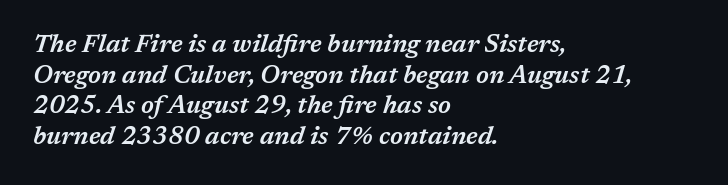
Q: Is the text bold? A: Semi-bold.
Q: Is the text italic (slanted)? A: Yes, it leans right by about 17 degrees.
Q: Is the text underlined? A: No.
Q: How is the paragraph aligned? A: Left-aligned.
Q: Is the spacing between letters normal or unusually wide? A: Normal.
